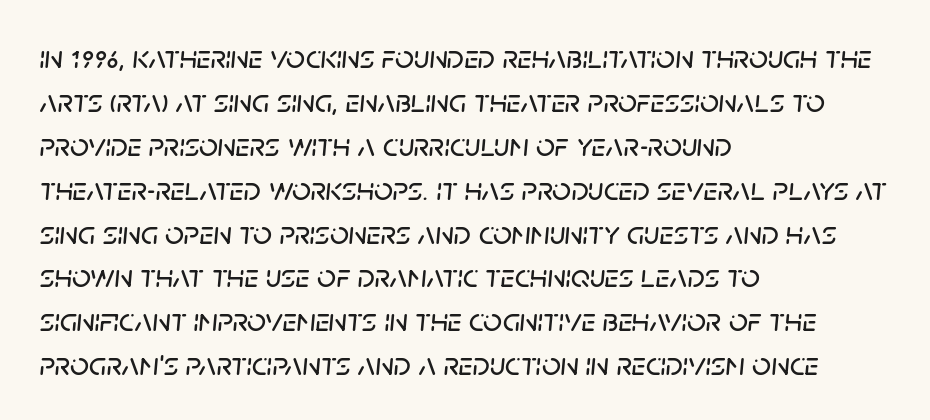
This sample uses an oblique cut, with every glyph tilted off the vertical. Here the designer chose a conventional face with non-uniform glyph widths. Evenly set lines give the paragraph a standard silhouette. Bare-footed words on every line. Short note: letters normally spaced. The lines in this sample share a left origin and differ only in where they stop.
